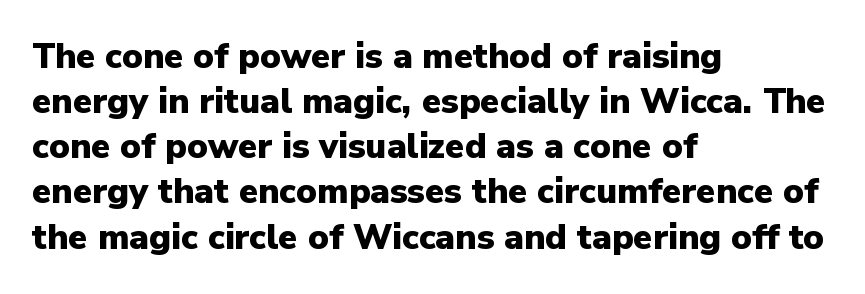
Caption: standard tracking, unaltered. No feet cap the strokes, marking this as sans-serif type. You can tell it's not italic because the verticals are truly vertical. Is the type bold? Yes — the strokes are clearly thick and heavy.
